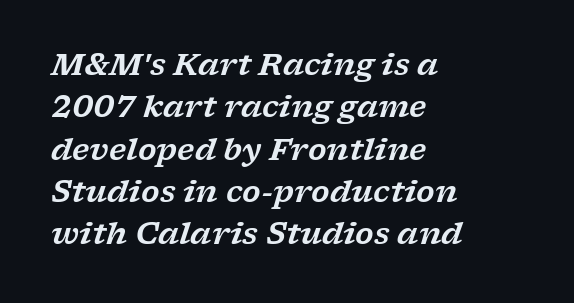
The face used here is proportionally spaced, like ordinary book or web type. No word sits above an underline. Spacing between characters is what you'd get straight out of the box. These lines sit exactly where default settings would place them.
